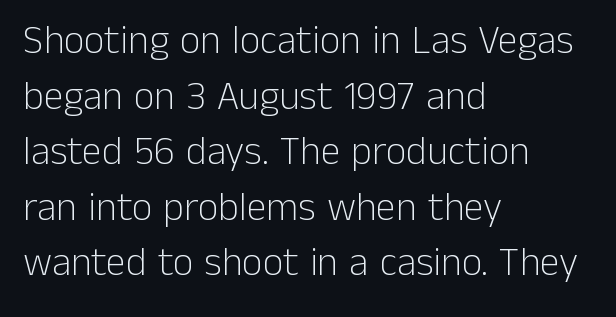
{"serif": "no", "italic": "no", "bold": "no", "weight": "light", "width": "normal", "stroke_contrast": "low", "x_height": "medium", "monospaced": "no", "underline": "no", "align": "left", "line_spacing": "normal", "line_spacing_ratio": 1.39, "letter_spacing": "normal", "letter_spacing_em": 0.0, "glyph_px": 40}
